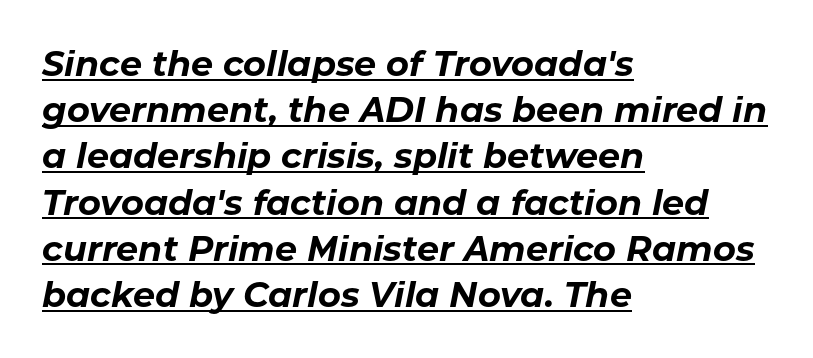
{"italic": "yes", "lean": "right", "slant_degrees": 11, "bold": "yes", "weight": "bold", "width": "normal", "stroke_contrast": "low", "x_height": "medium", "monospaced": "no", "underline": "yes", "align": "left", "line_spacing": "normal", "line_spacing_ratio": 1.32, "letter_spacing": "normal", "letter_spacing_em": 0.0, "glyph_px": 35}
